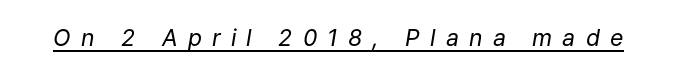
A typesetter would mark this as italic. How are the letters spaced? Widely, with obvious added tracking. The strokes are not fattened; the text isn't bold. The rendering uses the underline text-decoration.
